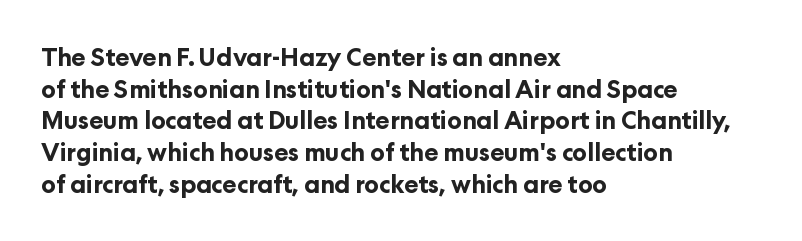
Q: Is the text bold? A: Yes.
Q: Is the text italic (slanted)? A: No, it is upright.
Q: Is the text underlined? A: No.
Q: How is the paragraph aligned? A: Left-aligned.
Q: Is the spacing between letters normal or unusually wide? A: Normal.
Q: Is the spacing between lines tight, normal or loose? A: Normal.
